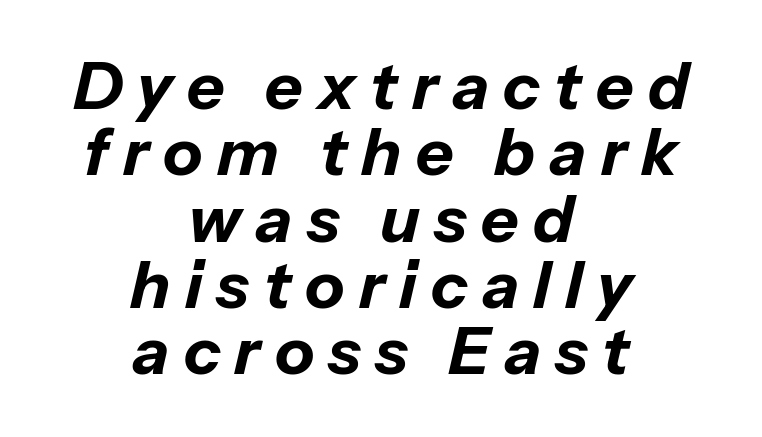
The image shows 65 px bold type, italic (leaning right); set centered, tight line spacing (1.02x), unusually wide letter spacing (+0.22 em), not underlined; low stroke contrast and a medium x-height.
